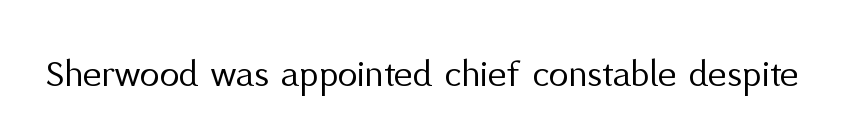
{"serif": "no", "italic": "no", "bold": "no", "weight": "regular", "width": "normal", "stroke_contrast": "medium", "x_height": "medium", "monospaced": "no", "underline": "no", "letter_spacing": "normal", "letter_spacing_em": 0.0, "glyph_px": 40}
